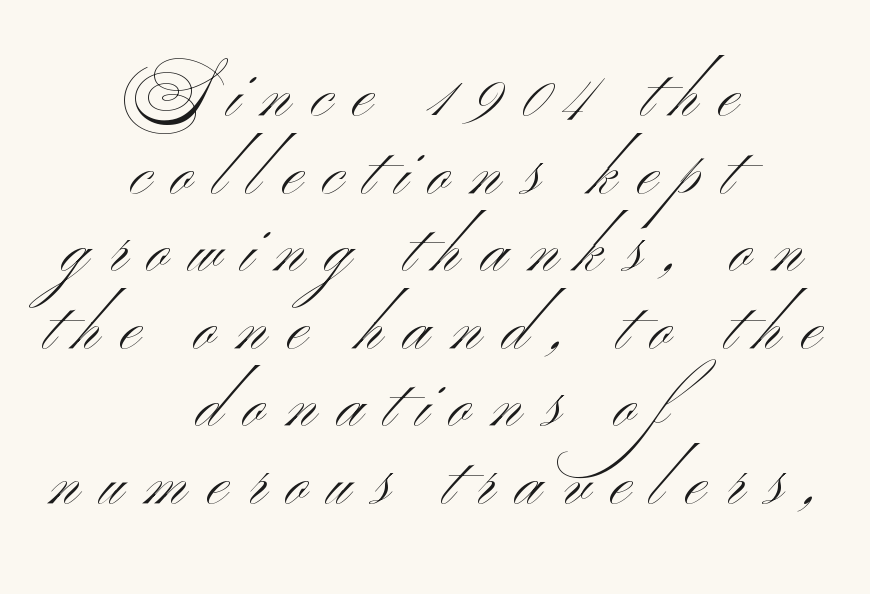
Q: Is the text bold? A: No.
Q: Is the text italic (slanted)? A: Yes.
Q: Is the typeface a serif or a sans-serif typeface? A: Sans-serif.
Q: Is the text underlined? A: No.
Q: How is the paragraph aligned? A: Centered.
Q: Is the spacing between letters normal or unusually wide? A: Unusually wide.
Q: Is the spacing between lines tight, normal or loose? A: Tight.
Q: Width (condensed, normal, or wide)? A: Wide.
Q: Stroke contrast? A: Medium.
Q: x-height? A: Small.
Q: Monospaced? A: No.
